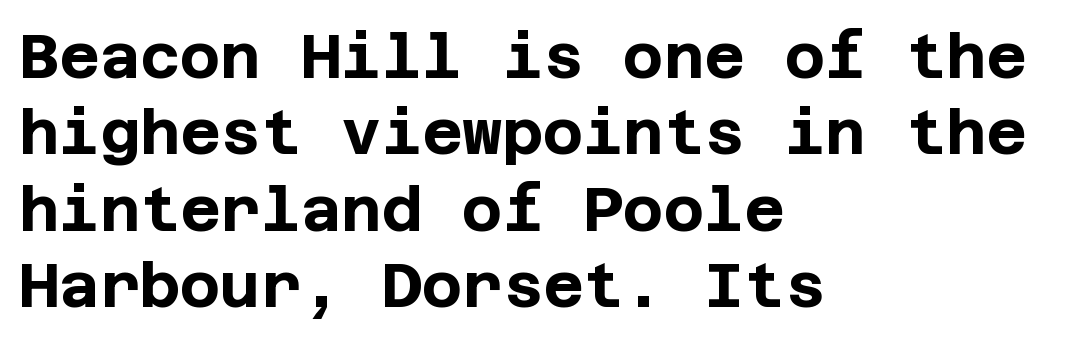
{"serif": "no", "italic": "no", "bold": "yes", "weight": "bold", "width": "normal", "stroke_contrast": "low", "x_height": "large", "underline": "no", "align": "left", "line_spacing_ratio": 1.23, "letter_spacing": "normal", "letter_spacing_em": 0.0, "glyph_px": 62}
